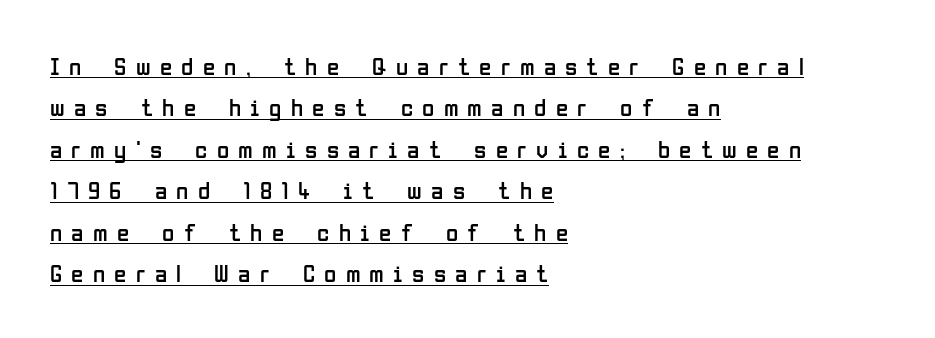
{"italic": "no", "bold": "no", "underline": "yes", "align": "left", "line_spacing": "normal", "line_spacing_ratio": 1.66, "letter_spacing": "wide", "letter_spacing_em": 0.37, "glyph_px": 25}
